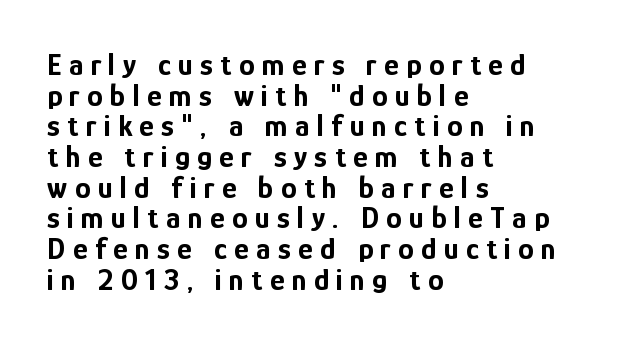
The typesetter chose a ragged-right arrangement here. Posture: straight, roman, zero tilt. These lines huddle together more closely than default settings would place them. Each glyph is drawn with heavy, bold strokes.
